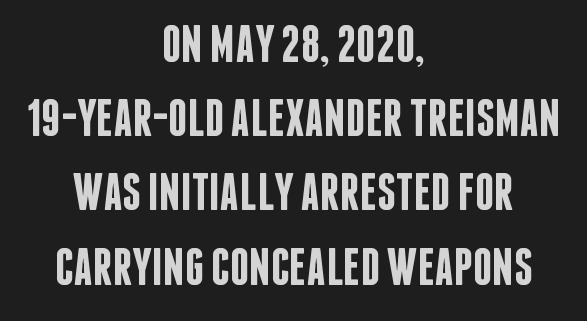
The image shows 53 px semibold, condensed sans-serif type, upright; set centered, normal line spacing (1.4x), normal letter spacing, not underlined; low stroke contrast and a large x-height.
